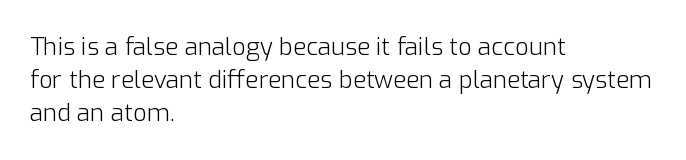
Q: Is the text bold? A: No.
Q: Is the text italic (slanted)? A: No, it is upright.
Q: Is the text underlined? A: No.
Q: How is the paragraph aligned? A: Left-aligned.
Q: Is the spacing between letters normal or unusually wide? A: Normal.
Q: Is the spacing between lines tight, normal or loose? A: Normal.
